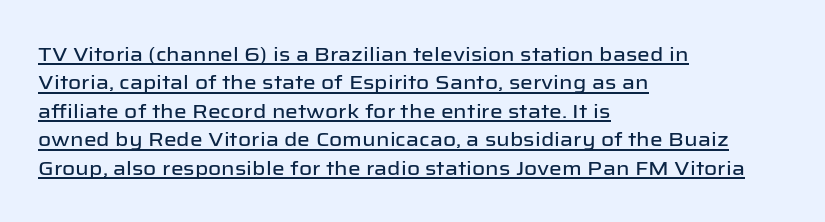
Q: Is the text italic (slanted)? A: No, it is upright.
Q: Is the text underlined? A: Yes.
Q: How is the paragraph aligned? A: Left-aligned.
Q: Is the spacing between letters normal or unusually wide? A: Normal.
Q: Is the spacing between lines tight, normal or loose? A: Normal.
